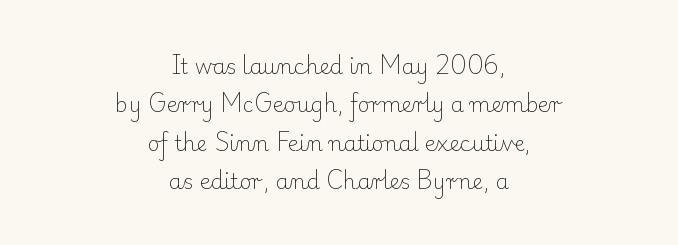
The image shows 21 px text type, upright; set centered, line spacing 1.83x, normal letter spacing, not underlined.
